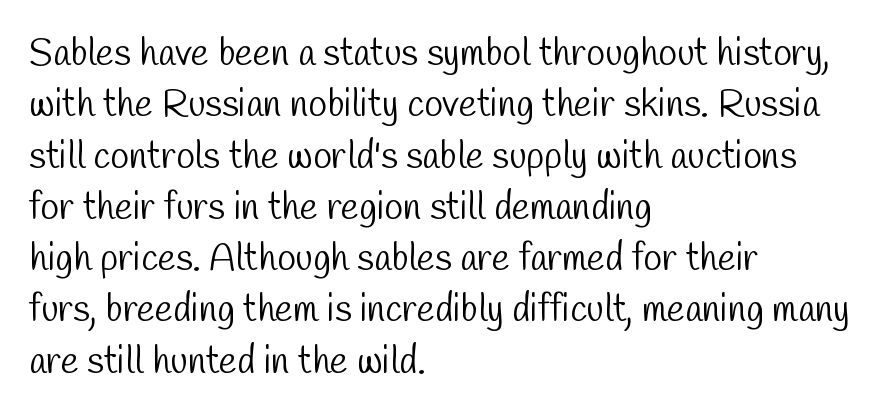
Leftover space on each line is placed entirely after the last word. Stems here are at most as thick as an everyday book face. Whoever set this chose a conventional vertical rhythm. In terms of letterspacing, this is plain default setting. The characters display no serif detailing; their extremities are plain.
